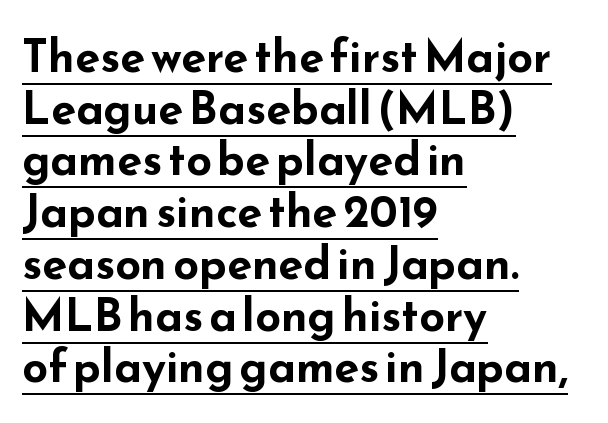
{"serif": "no", "italic": "no", "bold": "yes", "weight": "bold", "width": "wide", "stroke_contrast": "low", "x_height": "small", "monospaced": "no", "underline": "yes", "align": "left", "line_spacing": "tight", "line_spacing_ratio": 1.15, "letter_spacing": "normal", "letter_spacing_em": 0.0, "glyph_px": 45}
